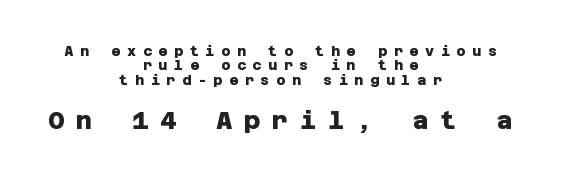
Q: Is the text bold? A: Yes.
Q: Is the text underlined? A: No.
Q: How is the paragraph aligned? A: Centered.
Q: Is the spacing between letters normal or unusually wide? A: Unusually wide.
Q: Is the spacing between lines tight, normal or loose? A: Tight.
Q: Which block of text is set in a larger size, the first (top) or the second (bottom)? A: The second (bottom) one.
